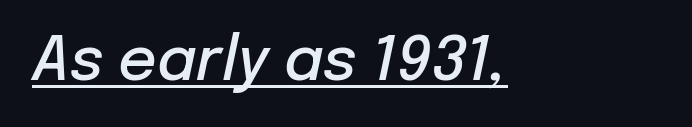
The passage shown is underscored from start to finish. This sample has the flowing, uneven cadence of proportional lettering. Students, note that the glyphs here touch the page at normal intervals. The text carries the slant typical of an italic or oblique font. Compared with an ordinary text face, these strokes are moderately heavier — a semibold.
